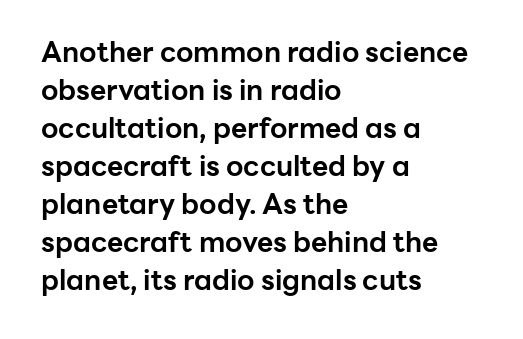
The image shows 28 px bold sans-serif type, upright; set left-aligned, normal line spacing (1.36x), normal letter spacing, not underlined; low stroke contrast and a medium x-height.
